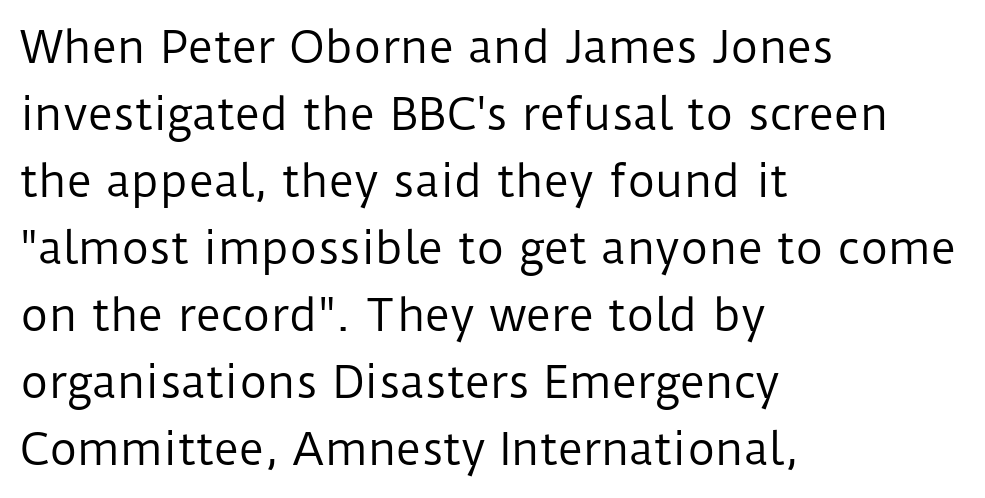
A typesetter would call this proportional, since set widths differ per character. Notice how descenders clear the ascenders below comfortably — that's standard leading. Honestly, the letter spacing is just normal — you wouldn't notice it. The area under the type is left untouched.
